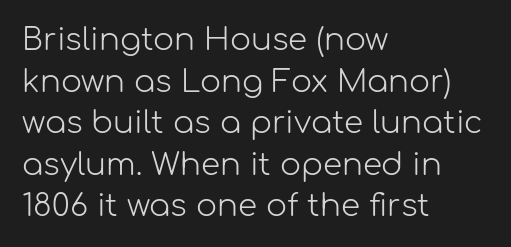
The type is set solid horizontally, with unmodified tracking. Weight: regular or lighter. A student would call this left alignment; a typographer would say flush left, rag right. Observe the absence of serifs on each vertical stroke in this sample. Ordinary non-slanted type is in use. The letters advance in unequal steps, a hallmark of proportional type.
